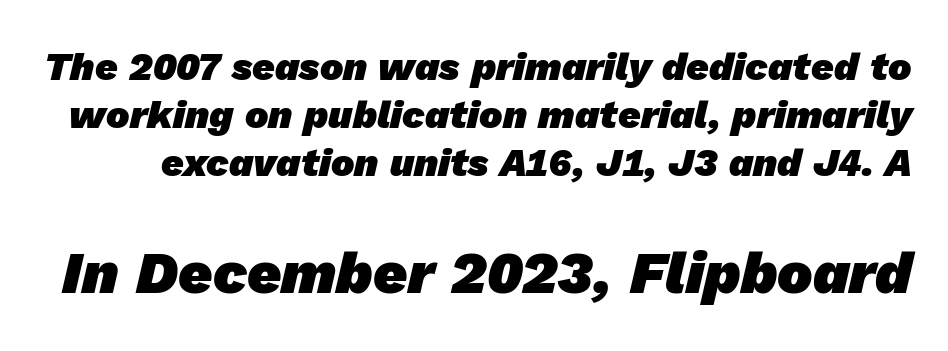
Is the type bold? Yes — the strokes are clearly thick and heavy. Nope, no serifs anywhere on these letters. The line texture is even and compact thanks to regular tracking. The rendering uses natural spacing where letterforms have individual widths. The rendering enlarges the type as you move from the upper chunk to the lower. Words float on clear page, feet unadorned.
